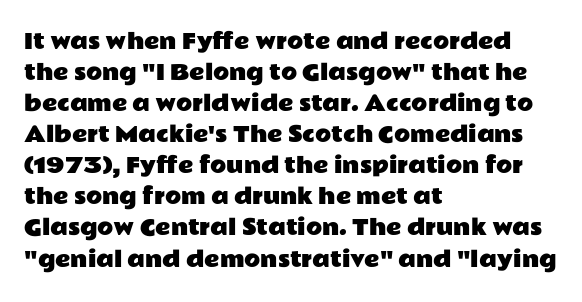
Does the copy run flush right? No — it runs flush left. The specimen reads as upright at a glance. Between one letter and the next there's only the usual sliver of space. The designer left line spacing at the default.
